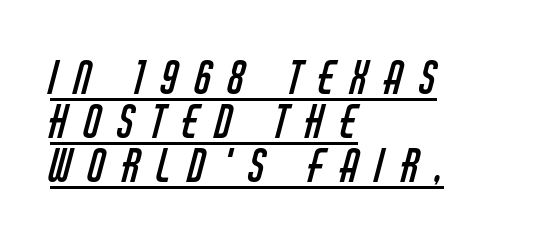
Q: Is the text bold? A: No.
Q: Is the typeface a serif or a sans-serif typeface? A: Sans-serif.
Q: Is the text underlined? A: Yes.
Q: How is the paragraph aligned? A: Left-aligned.
Q: Is the spacing between letters normal or unusually wide? A: Unusually wide.
Q: Is the spacing between lines tight, normal or loose? A: Tight.
Q: Width (condensed, normal, or wide)? A: Condensed.
Q: Stroke contrast? A: Low.
Q: x-height? A: Large.
Q: Monospaced? A: No.
